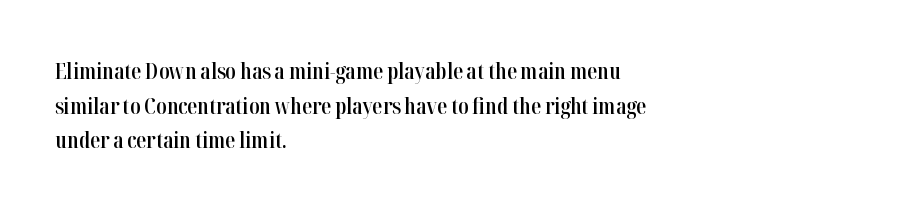
Q: Is the text bold? A: Semi-bold.
Q: Is the text italic (slanted)? A: No, it is upright.
Q: Is the text underlined? A: No.
Q: How is the paragraph aligned? A: Left-aligned.
Q: Is the spacing between letters normal or unusually wide? A: Normal.
Q: Is the spacing between lines tight, normal or loose? A: Normal.
